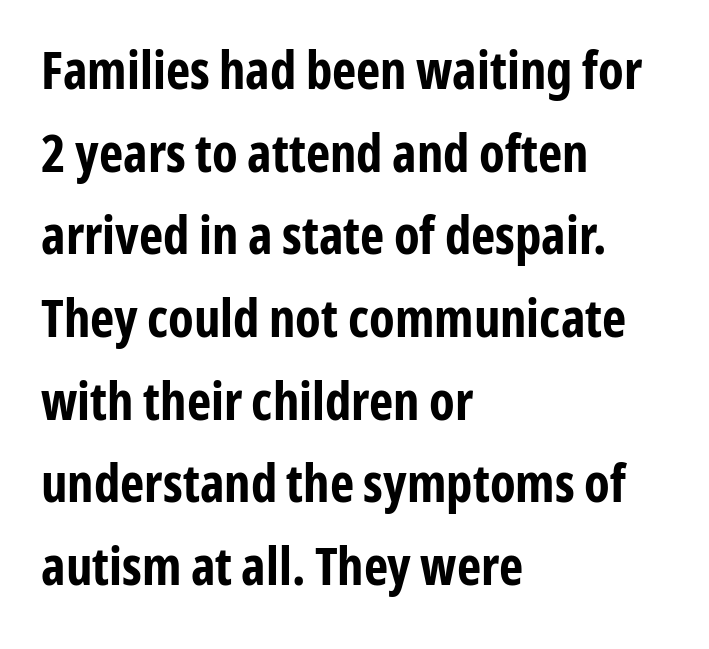
The image shows 52 px bold, condensed sans-serif type, upright; set left-aligned, normal line spacing (1.59x), normal letter spacing, not underlined; low stroke contrast and a medium x-height.
